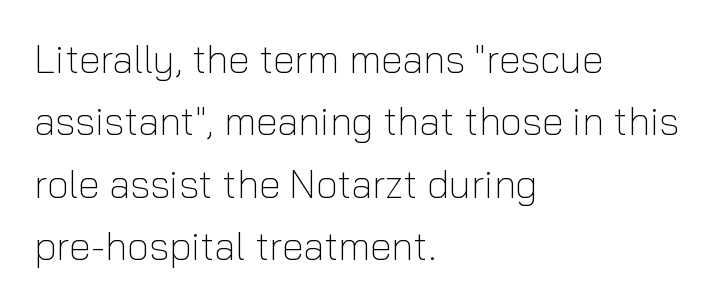
Is the letter spacing exaggerated? No — it looks like the ordinary default. You could not count columns in this text — the font is proportionally spaced. The setting favours the left margin, as ordinary paragraphs usually do. No feet cap the strokes, marking this as sans-serif type. Notice how the stems are strictly vertical — no italics here. This rendering features lettering with no underline.
